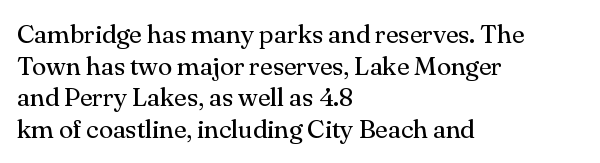
The image shows 26 px text type, upright; set left-aligned, line spacing 1.22x, normal letter spacing, not underlined.
